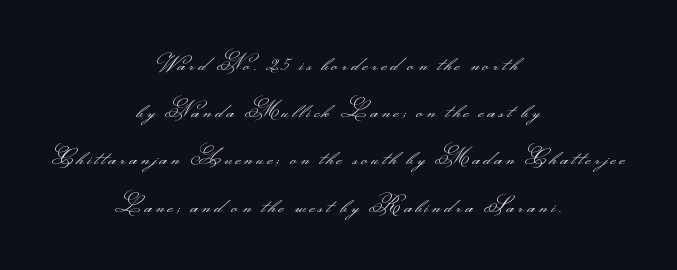
Q: Is the text bold? A: No.
Q: Is the text italic (slanted)? A: Yes.
Q: Is the text underlined? A: No.
Q: How is the paragraph aligned? A: Centered.
Q: Is the spacing between lines tight, normal or loose? A: Loose.
